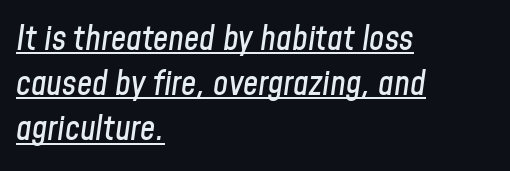
The image shows 34 px condensed type, italic (leaning right); set left-aligned, normal line spacing (1.33x), normal letter spacing, underlined; low stroke contrast and a medium x-height.
